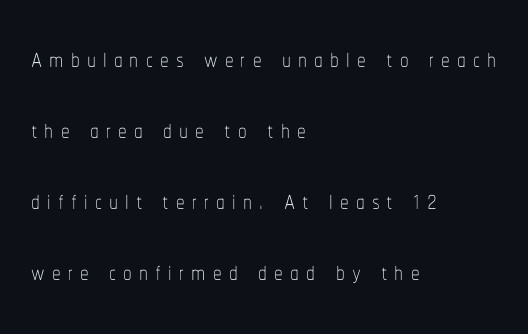
{"italic": "no", "bold": "no", "weight": "thin", "width": "condensed", "stroke_contrast": "low", "x_height": "medium", "monospaced": "no", "underline": "no", "align": "left", "line_spacing": "loose", "line_spacing_ratio": 2.03, "letter_spacing": "wide", "letter_spacing_em": 0.2, "glyph_px": 35}
